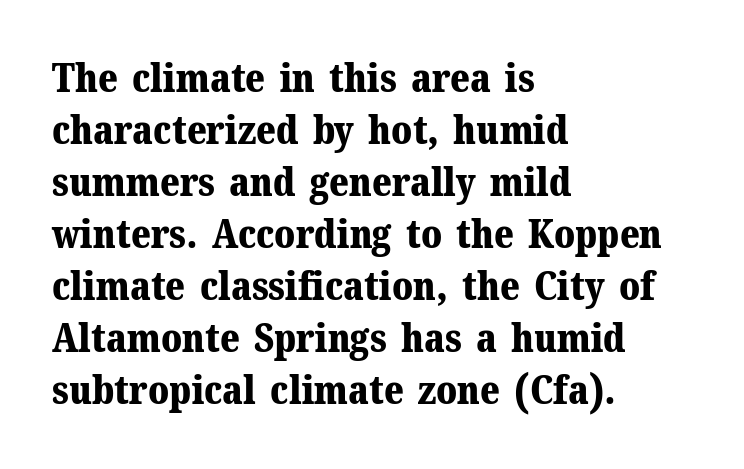
Q: Is the text bold? A: Yes.
Q: Is the text italic (slanted)? A: No, it is upright.
Q: Is the typeface a serif or a sans-serif typeface? A: Serif.
Q: Is the text underlined? A: No.
Q: How is the paragraph aligned? A: Left-aligned.
Q: Is the spacing between letters normal or unusually wide? A: Normal.
Q: Is the spacing between lines tight, normal or loose? A: Normal.
Q: Width (condensed, normal, or wide)? A: Normal.
Q: Stroke contrast? A: Medium.
Q: x-height? A: Medium.
Q: Monospaced? A: No.
